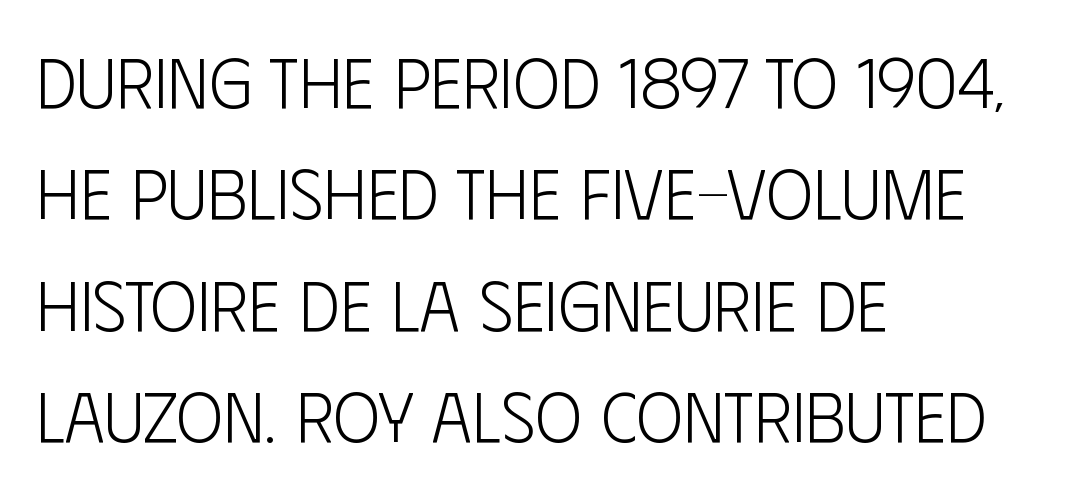
The image shows 70 px light, condensed sans-serif type, upright; set left-aligned, normal line spacing (1.59x), normal letter spacing, not underlined; low stroke contrast and a large x-height.
